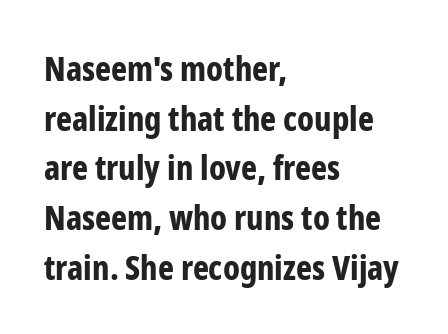
{"serif": "no", "italic": "no", "bold": "yes", "weight": "bold", "width": "condensed", "stroke_contrast": "low", "x_height": "medium", "monospaced": "no", "underline": "no", "align": "left", "line_spacing": "normal", "line_spacing_ratio": 1.46, "letter_spacing": "normal", "letter_spacing_em": 0.0, "glyph_px": 34}
